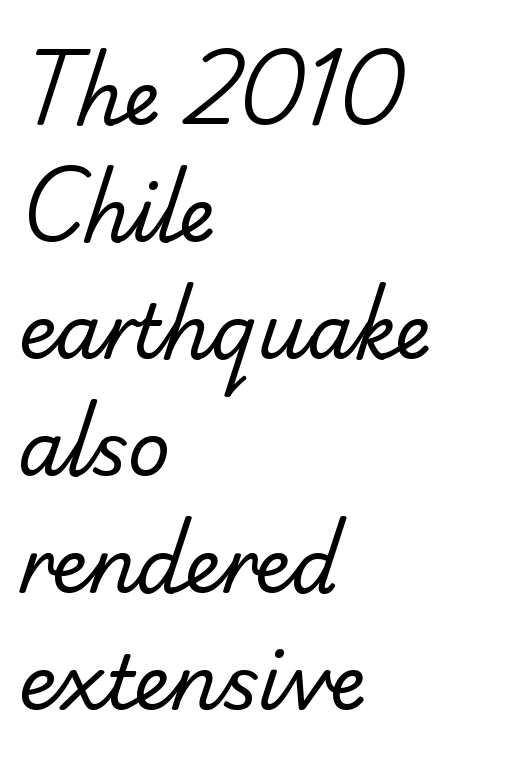
The image shows 74 px regular-weight sans-serif type; set left-aligned, normal line spacing (1.58x), normal letter spacing, not underlined; low stroke contrast and a small x-height.
